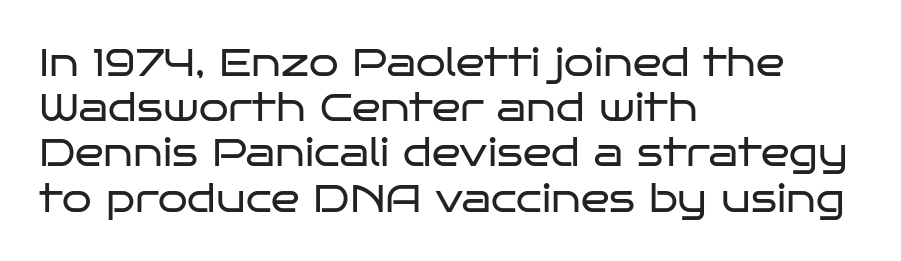
Note: no serifs on the glyphs. Each line starts at the same left margin while the right side varies. The area under the type is left untouched. This is not heavy type; no bold has been used. This sample uses plain, unmodified letter spacing.
